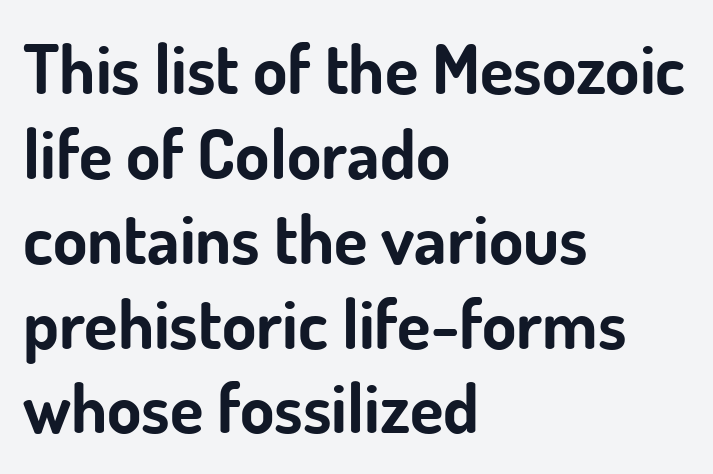
The image shows 69 px bold sans-serif type, upright; set left-aligned, line spacing 1.23x, normal letter spacing, not underlined; low stroke contrast and a small x-height.
